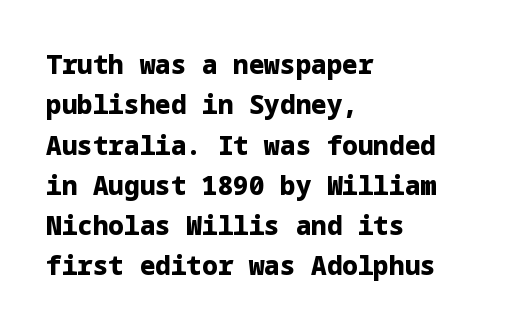
{"italic": "no", "bold": "yes", "underline": "no", "align": "left", "line_spacing": "normal", "line_spacing_ratio": 1.55, "letter_spacing": "normal", "letter_spacing_em": 0.0, "glyph_px": 26}
